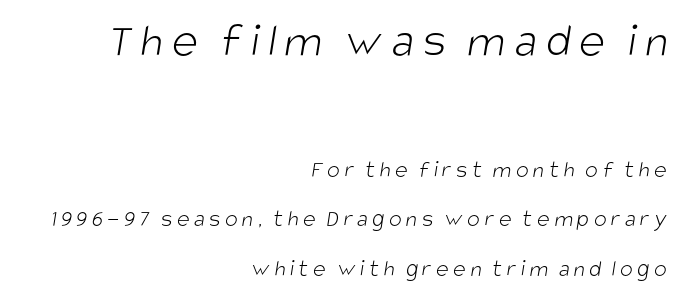
Q: Is the text bold? A: No.
Q: Is the typeface a serif or a sans-serif typeface? A: Sans-serif.
Q: Is the text underlined? A: No.
Q: How is the paragraph aligned? A: Right-aligned.
Q: Is the spacing between lines tight, normal or loose? A: Loose.
Q: Which block of text is set in a larger size, the first (top) or the second (bottom)? A: The first (top) one.
Q: Width (condensed, normal, or wide)? A: Condensed.
Q: Stroke contrast? A: Low.
Q: x-height? A: Large.
Q: Monospaced? A: No.
